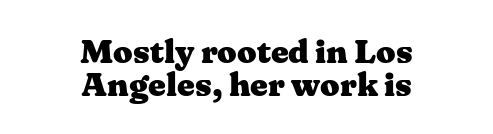
Q: Is the text bold? A: Yes.
Q: Is the text italic (slanted)? A: No, it is upright.
Q: Is the typeface a serif or a sans-serif typeface? A: Serif.
Q: Is the text underlined? A: No.
Q: How is the paragraph aligned? A: Centered.
Q: Is the spacing between letters normal or unusually wide? A: Normal.
Q: Is the spacing between lines tight, normal or loose? A: Tight.
Q: Width (condensed, normal, or wide)? A: Wide.
Q: Stroke contrast? A: Medium.
Q: x-height? A: Medium.
Q: Monospaced? A: No.
